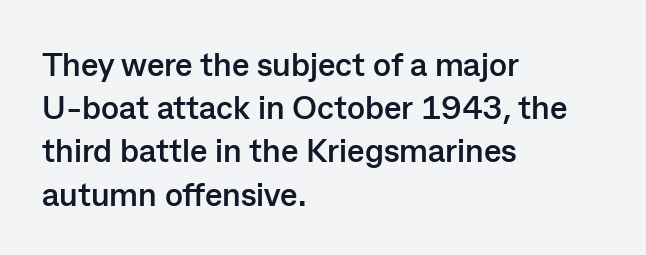
Q: Is the text bold? A: Yes.
Q: Is the text italic (slanted)? A: No, it is upright.
Q: Is the typeface a serif or a sans-serif typeface? A: Sans-serif.
Q: Is the text underlined? A: No.
Q: How is the paragraph aligned? A: Left-aligned.
Q: Is the spacing between letters normal or unusually wide? A: Normal.
Q: Is the spacing between lines tight, normal or loose? A: Normal.
Q: Width (condensed, normal, or wide)? A: Normal.
Q: Stroke contrast? A: Low.
Q: x-height? A: Medium.
Q: Monospaced? A: No.
